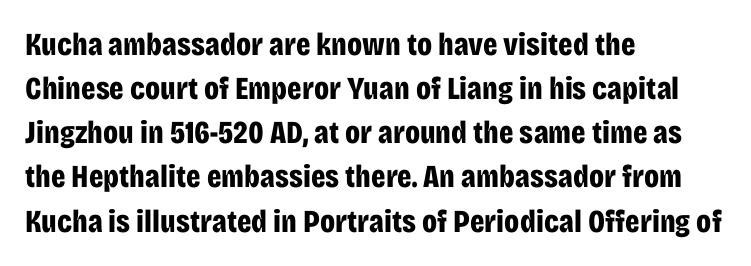
Q: Is the text bold? A: Yes.
Q: Is the text italic (slanted)? A: No, it is upright.
Q: Is the typeface a serif or a sans-serif typeface? A: Sans-serif.
Q: Is the text underlined? A: No.
Q: How is the paragraph aligned? A: Left-aligned.
Q: Is the spacing between letters normal or unusually wide? A: Normal.
Q: Is the spacing between lines tight, normal or loose? A: Normal.
Q: Width (condensed, normal, or wide)? A: Condensed.
Q: Stroke contrast? A: Low.
Q: x-height? A: Large.
Q: Monospaced? A: No.
